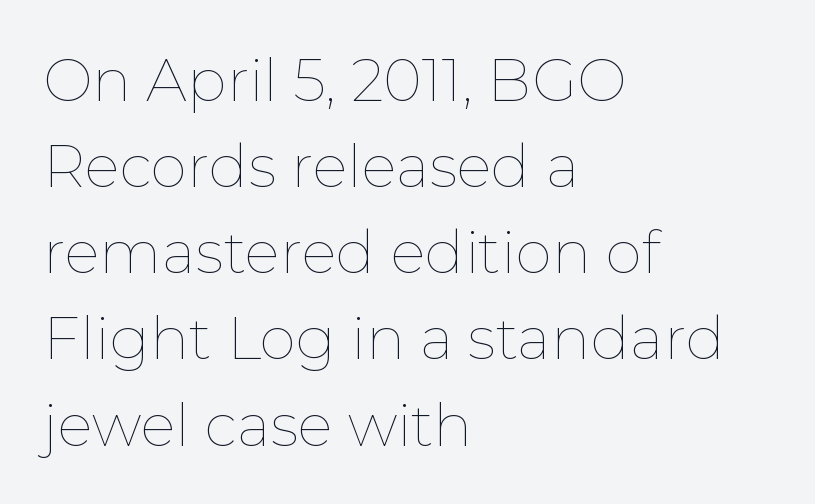
{"italic": "no", "bold": "no", "weight": "thin", "width": "normal", "stroke_contrast": "low", "x_height": "medium", "monospaced": "no", "underline": "no", "align": "left", "line_spacing": "normal", "line_spacing_ratio": 1.46, "letter_spacing": "normal", "letter_spacing_em": 0.0, "glyph_px": 59}
